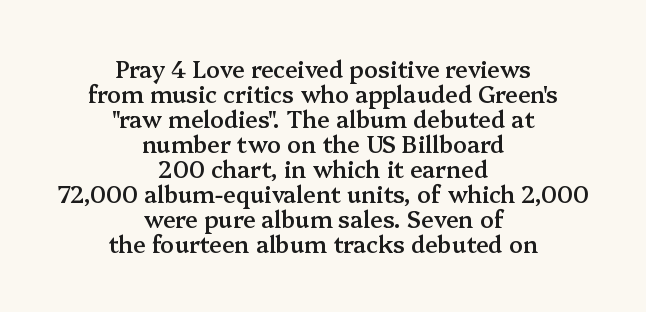
The image shows 23 px text type, upright; set centered, tight line spacing (1.09x), normal letter spacing, not underlined.
